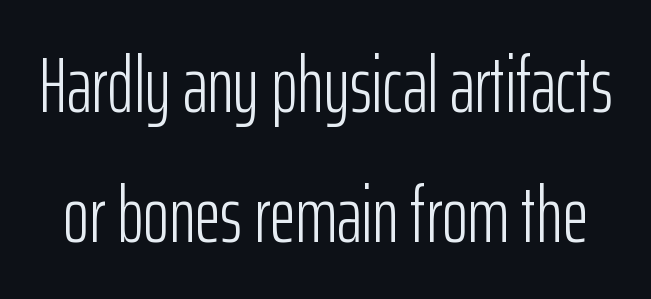
The image shows 79 px light, condensed sans-serif type, upright; set normal line spacing (1.64x), normal letter spacing, not underlined; low stroke contrast and a medium x-height.
